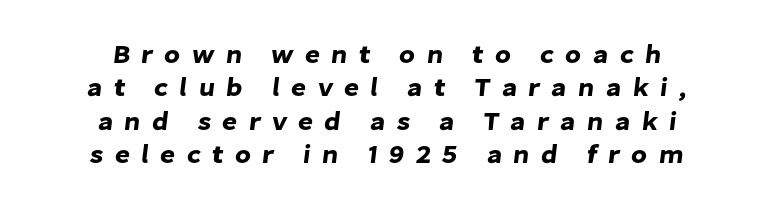
The image shows 26 px text type; set centered, normal line spacing (1.28x), unusually wide letter spacing (+0.43 em), not underlined.
